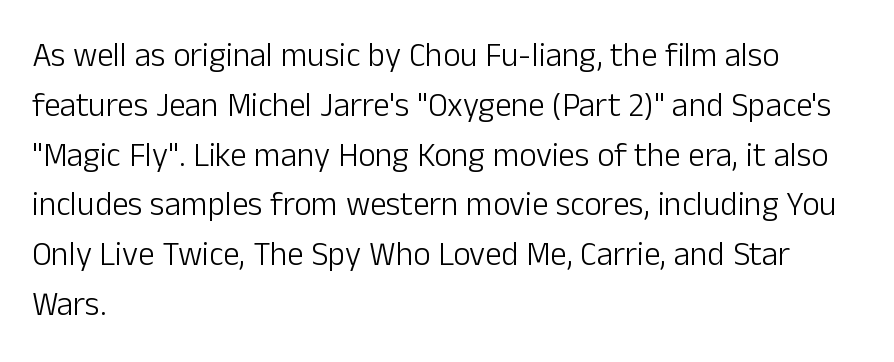
Q: Is the text bold? A: No.
Q: Is the text italic (slanted)? A: No, it is upright.
Q: Is the typeface a serif or a sans-serif typeface? A: Sans-serif.
Q: Is the text underlined? A: No.
Q: How is the paragraph aligned? A: Left-aligned.
Q: Is the spacing between letters normal or unusually wide? A: Normal.
Q: Is the spacing between lines tight, normal or loose? A: Normal.
Q: Width (condensed, normal, or wide)? A: Normal.
Q: Stroke contrast? A: Low.
Q: x-height? A: Medium.
Q: Monospaced? A: No.
